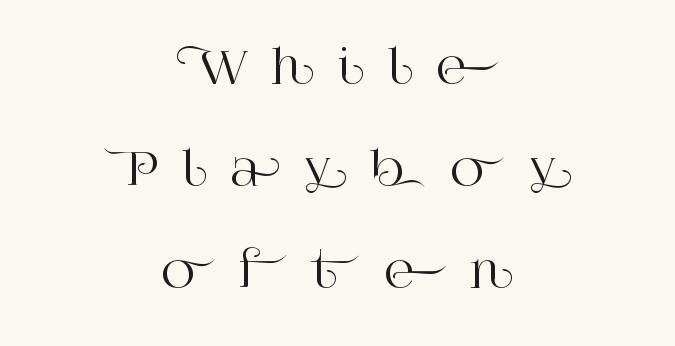
The specimen omits any rule beneath the text block's lines. A typesetter would mark this as roman, not italic. The letterforms stand isolated, each surrounded by extra space. Stroke terminals: seriffed. This sample has the flowing, uneven cadence of proportional lettering. The rendering uses a large line-height, opening up the rows.
